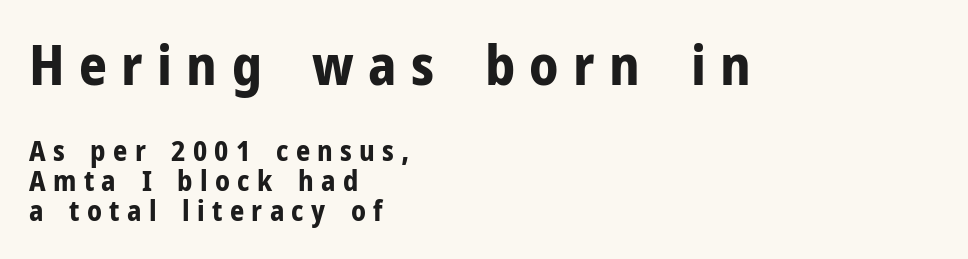
{"serif": "no", "italic": "no", "bold": "yes", "weight": "bold", "width": "normal", "stroke_contrast": "low", "x_height": "medium", "monospaced": "no", "underline": "no", "align": "left", "line_spacing": "tight", "line_spacing_ratio": 1.07, "letter_spacing": "wide", "letter_spacing_em": 0.26, "larger_block": "first", "size_ratio": 1.96, "glyph_px": 55}
